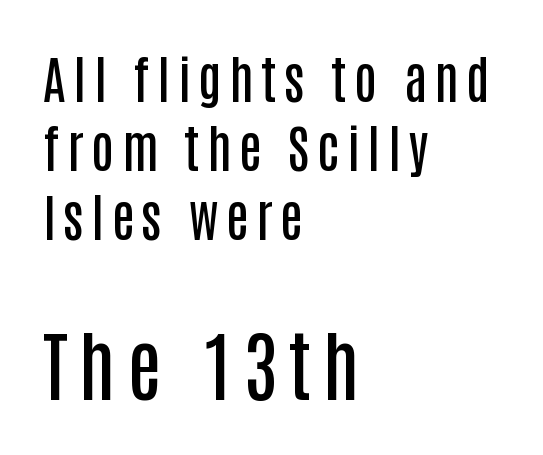
The rendering enlarges the type as you move from the upper chunk to the lower. A student would call this left alignment; a typographer would say flush left, rag right. The passage shown is semibold, sitting just below true bold. Character widths vary here, with narrow letters taking less room than wide ones.
